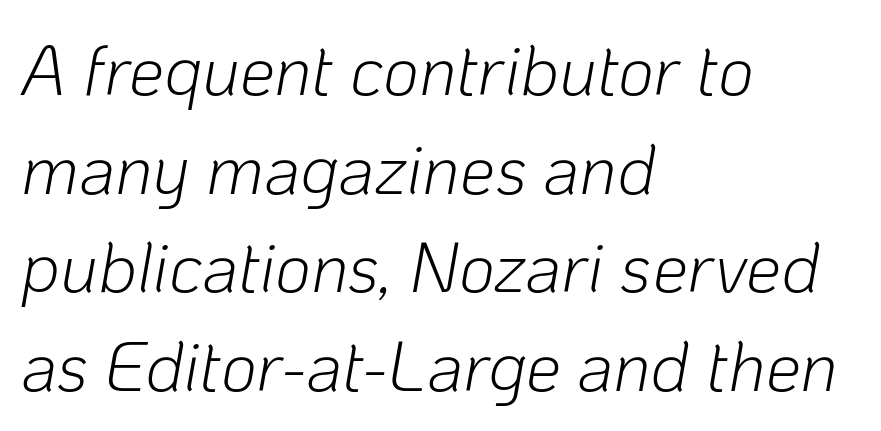
The image shows 70 px light type, italic (leaning right); set left-aligned, normal line spacing (1.41x), normal letter spacing, not underlined; low stroke contrast and a medium x-height.
